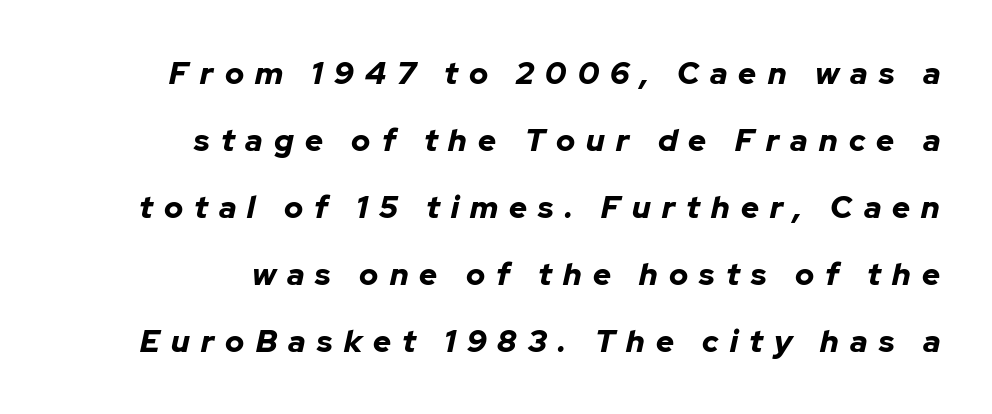
The image shows 31 px bold type, italic (leaning right); set right-aligned, loose line spacing (2.16x), unusually wide letter spacing (+0.36 em), not underlined; low stroke contrast and a medium x-height.
